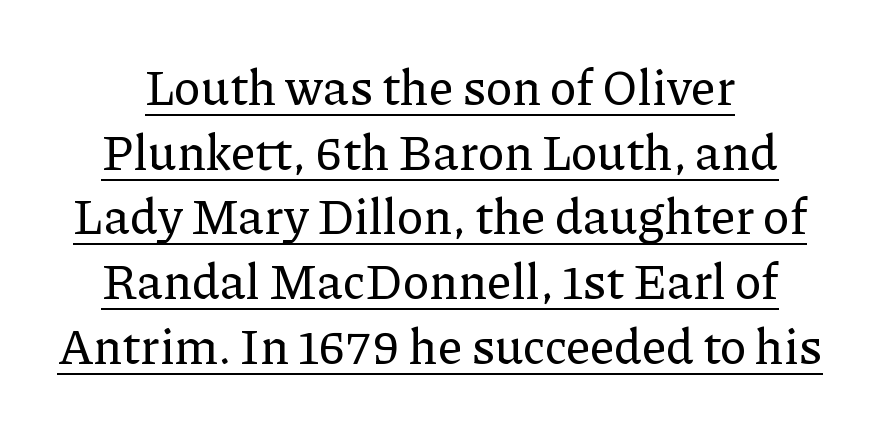
The image shows 49 px serif type, upright; set normal line spacing (1.32x), normal letter spacing, underlined; low stroke contrast and a medium x-height.
